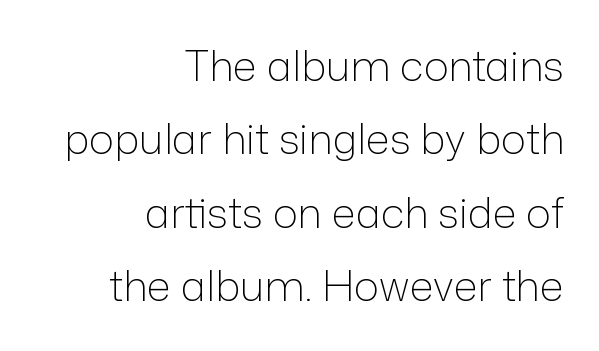
The axis of the letterforms is exactly vertical. Unlike a traditional serif, this face leaves its strokes unadorned. The rendering uses natural spacing where letterforms have individual widths. Leftover space on each line is placed entirely before the opening word. A quiet, ordinary-to-light weight characterises the typeface.
